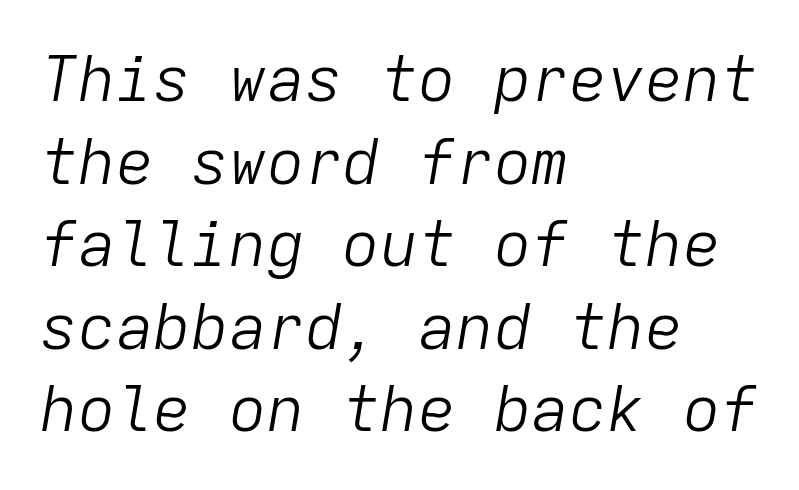
The image shows 63 px light type, italic (leaning right), monospaced; set left-aligned, normal line spacing (1.31x), normal letter spacing, not underlined; low stroke contrast and a medium x-height.
